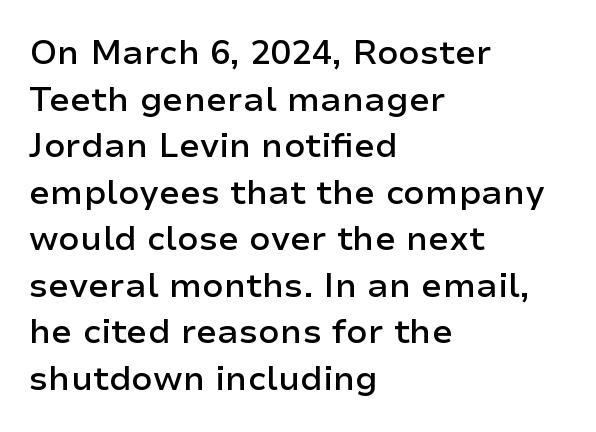
The image shows 34 px semibold sans-serif type, upright; set left-aligned, normal line spacing (1.37x), normal letter spacing, not underlined; low stroke contrast and a medium x-height.
